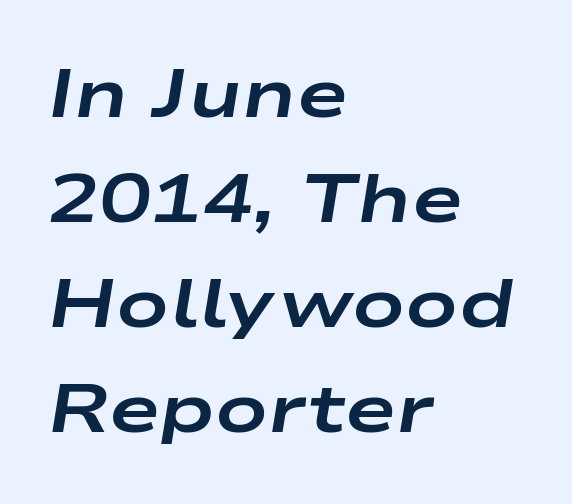
The image shows 69 px bold, wide type, italic (leaning right); set left-aligned, normal line spacing (1.52x), normal letter spacing, not underlined; low stroke contrast and a medium x-height.
